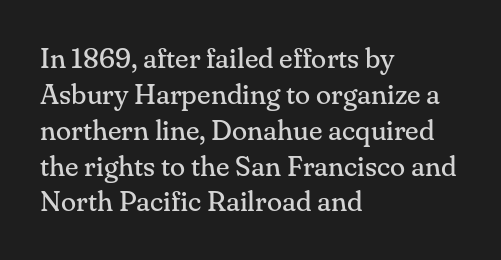
Q: Is the text bold? A: No.
Q: Is the text italic (slanted)? A: No, it is upright.
Q: Is the typeface a serif or a sans-serif typeface? A: Serif.
Q: Is the text underlined? A: No.
Q: How is the paragraph aligned? A: Left-aligned.
Q: Is the spacing between letters normal or unusually wide? A: Normal.
Q: Is the spacing between lines tight, normal or loose? A: Normal.
Q: Width (condensed, normal, or wide)? A: Normal.
Q: Stroke contrast? A: Medium.
Q: x-height? A: Small.
Q: Monospaced? A: No.
